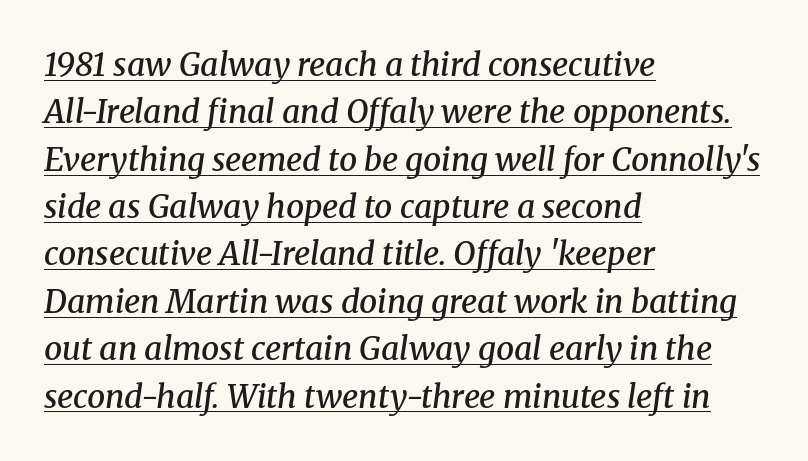
Q: Is the text bold? A: Semi-bold.
Q: Is the text italic (slanted)? A: Yes, it leans right by about 8 degrees.
Q: Is the typeface a serif or a sans-serif typeface? A: Serif.
Q: Is the text underlined? A: Yes.
Q: How is the paragraph aligned? A: Left-aligned.
Q: Is the spacing between letters normal or unusually wide? A: Normal.
Q: Is the spacing between lines tight, normal or loose? A: Normal.
Q: Width (condensed, normal, or wide)? A: Normal.
Q: Stroke contrast? A: Medium.
Q: x-height? A: Medium.
Q: Monospaced? A: No.
